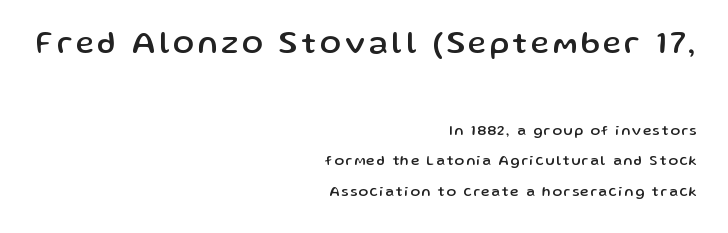
Q: Is the text italic (slanted)? A: No, it is upright.
Q: Is the typeface a serif or a sans-serif typeface? A: Sans-serif.
Q: Is the text underlined? A: No.
Q: How is the paragraph aligned? A: Right-aligned.
Q: Is the spacing between lines tight, normal or loose? A: Loose.
Q: Which block of text is set in a larger size, the first (top) or the second (bottom)? A: The first (top) one.
Q: Width (condensed, normal, or wide)? A: Normal.
Q: Stroke contrast? A: Low.
Q: x-height? A: Medium.
Q: Monospaced? A: No.
